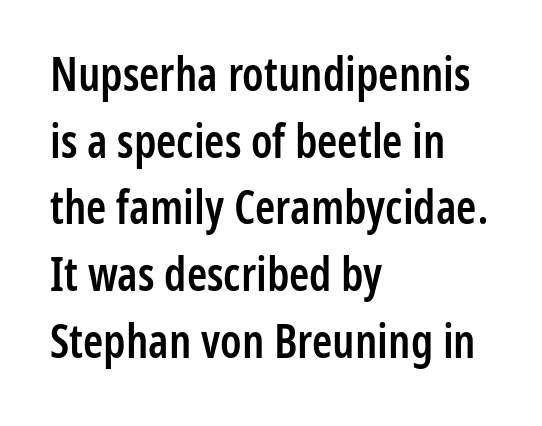
The image shows 46 px semibold, condensed sans-serif type, upright; set left-aligned, normal line spacing (1.45x), normal letter spacing, not underlined; low stroke contrast and a medium x-height.
